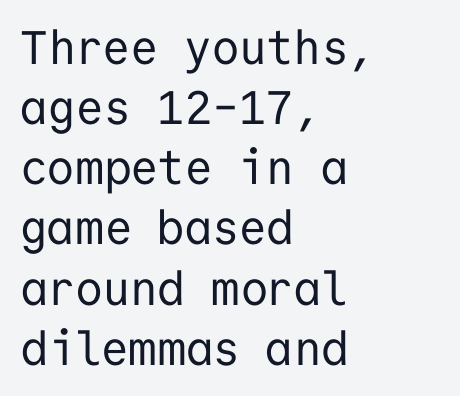
The gap between lines stays unmarked. The rendering uses a moderate line-height, typical for paragraphs. Every character here occupies the same horizontal width, giving the sample a typewriter-like rhythm. Layout note: lines flush left. The typeface has the unassuming heft of standard copy or less. Observe the absence of serifs on each vertical stroke in this sample.
